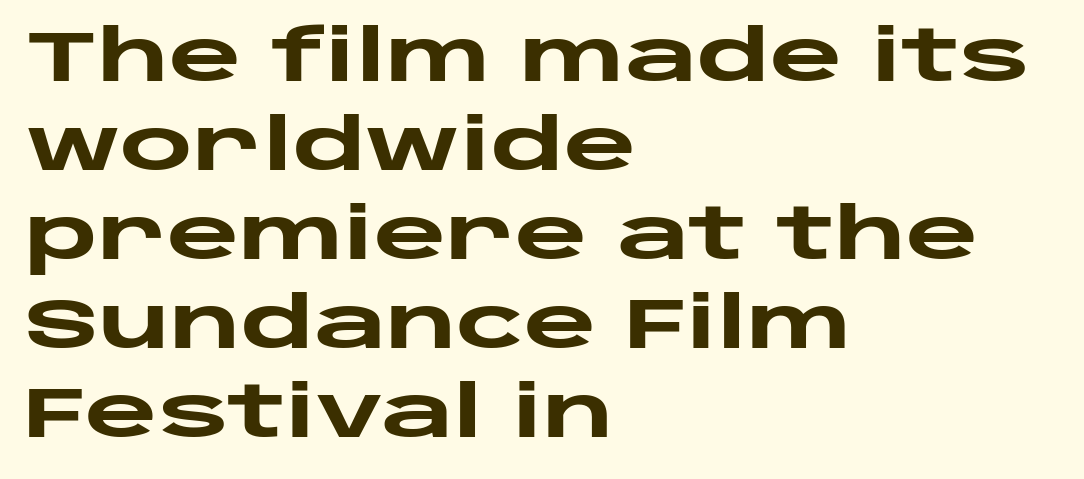
Q: Is the text bold? A: Yes.
Q: Is the text italic (slanted)? A: No, it is upright.
Q: Is the typeface a serif or a sans-serif typeface? A: Sans-serif.
Q: Is the text underlined? A: No.
Q: How is the paragraph aligned? A: Left-aligned.
Q: Is the spacing between letters normal or unusually wide? A: Normal.
Q: Is the spacing between lines tight, normal or loose? A: Normal.
Q: Width (condensed, normal, or wide)? A: Wide.
Q: Stroke contrast? A: Low.
Q: x-height? A: Large.
Q: Monospaced? A: No.
